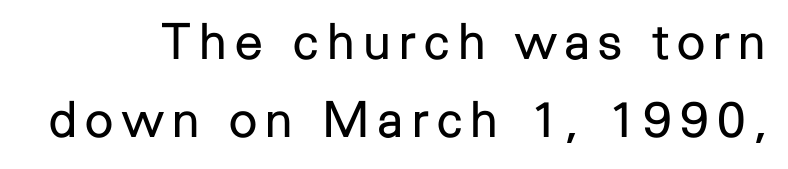
{"serif": "no", "italic": "no", "bold": "no", "weight": "regular", "width": "normal", "stroke_contrast": "low", "x_height": "medium", "monospaced": "no", "underline": "no", "line_spacing": "normal", "line_spacing_ratio": 1.56, "glyph_px": 50}
